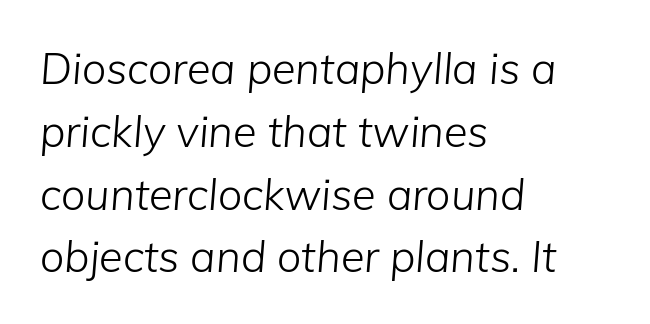
Q: Is the text bold? A: No.
Q: Is the text italic (slanted)? A: Yes, it leans right by about 5 degrees.
Q: Is the text underlined? A: No.
Q: How is the paragraph aligned? A: Left-aligned.
Q: Is the spacing between letters normal or unusually wide? A: Normal.
Q: Is the spacing between lines tight, normal or loose? A: Normal.
Q: Width (condensed, normal, or wide)? A: Normal.
Q: Stroke contrast? A: Low.
Q: x-height? A: Medium.
Q: Monospaced? A: No.
